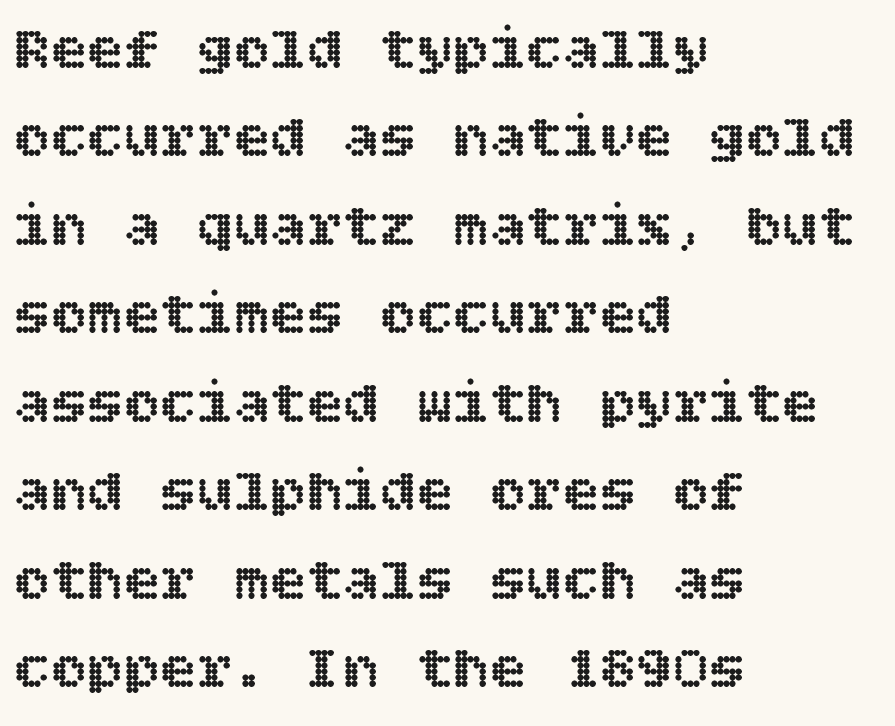
Q: Is the text italic (slanted)? A: No, it is upright.
Q: Is the text underlined? A: No.
Q: How is the paragraph aligned? A: Left-aligned.
Q: Is the spacing between letters normal or unusually wide? A: Normal.
Q: Is the spacing between lines tight, normal or loose? A: Normal.
Q: Width (condensed, normal, or wide)? A: Normal.
Q: x-height? A: Large.
